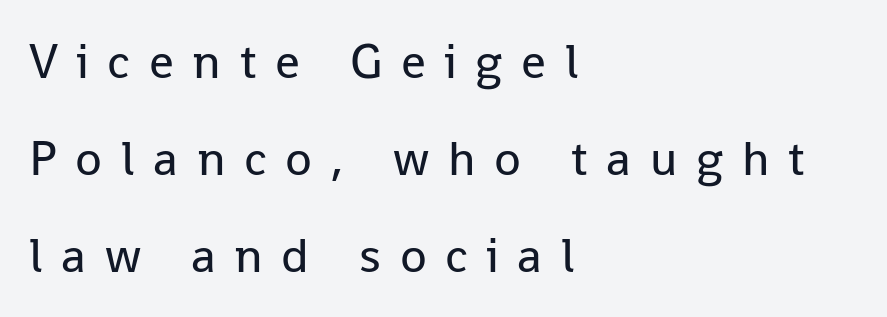
Posture: vertical. The leading is generous, giving the passage an open texture. Descenders are the only things crossing below the line. Heft: none added — not bold. This rendering employs a face without finishing strokes, i.e., a sans-serif. The face used here is proportionally spaced, like ordinary book or web type.
